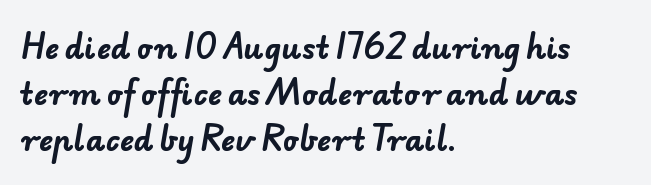
Q: Is the text bold? A: Yes.
Q: Is the typeface a serif or a sans-serif typeface? A: Sans-serif.
Q: Is the text underlined? A: No.
Q: How is the paragraph aligned? A: Left-aligned.
Q: Is the spacing between letters normal or unusually wide? A: Normal.
Q: Is the spacing between lines tight, normal or loose? A: Normal.
Q: Width (condensed, normal, or wide)? A: Normal.
Q: Stroke contrast? A: Low.
Q: x-height? A: Small.
Q: Monospaced? A: No.
